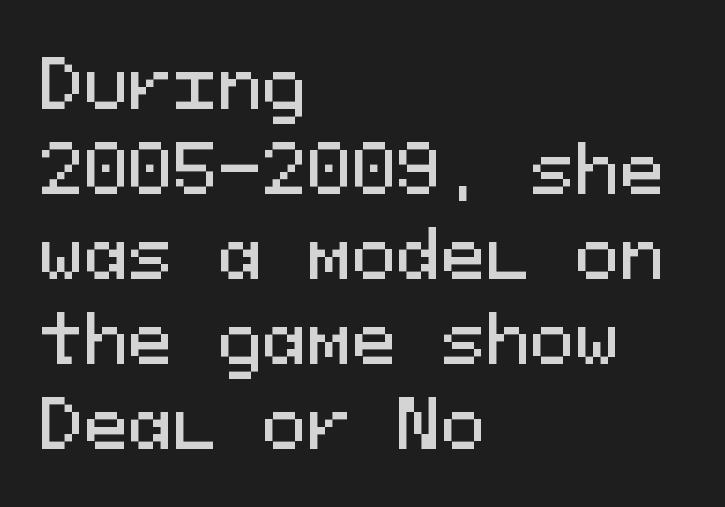
When letters stand straight like this, we call the style roman or upright. No feet cap the strokes, marking this as sans-serif type. The lines in this sample share a left origin and differ only in where they stop. Letters rest on an invisible, unmarked baseline. A typesetter would call this monospace, since all characters share one set width.
